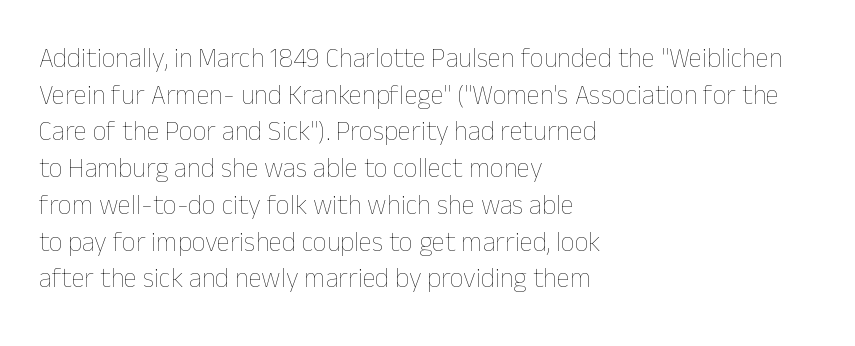
The image shows 27 px text type, upright; set left-aligned, normal line spacing (1.36x), normal letter spacing, not underlined.
